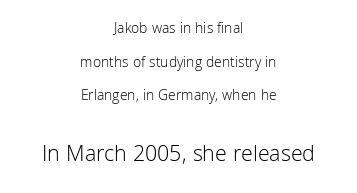
Q: Is the text bold? A: No.
Q: Is the text italic (slanted)? A: No, it is upright.
Q: Is the text underlined? A: No.
Q: How is the paragraph aligned? A: Centered.
Q: Is the spacing between letters normal or unusually wide? A: Normal.
Q: Is the spacing between lines tight, normal or loose? A: Loose.
Q: Which block of text is set in a larger size, the first (top) or the second (bottom)? A: The second (bottom) one.
